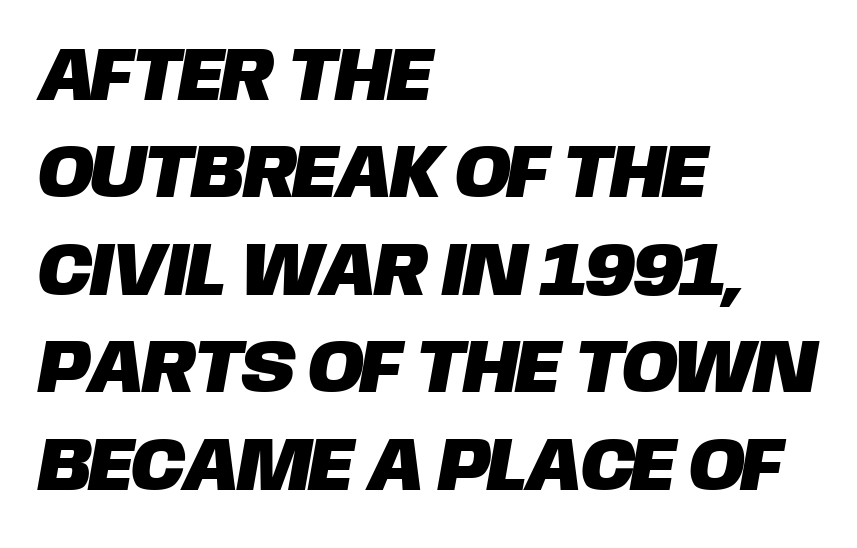
Q: Is the typeface a serif or a sans-serif typeface? A: Sans-serif.
Q: Is the text underlined? A: No.
Q: How is the paragraph aligned? A: Left-aligned.
Q: Is the spacing between letters normal or unusually wide? A: Normal.
Q: Is the spacing between lines tight, normal or loose? A: Normal.
Q: Width (condensed, normal, or wide)? A: Normal.
Q: Stroke contrast? A: Low.
Q: x-height? A: Large.
Q: Monospaced? A: No.
